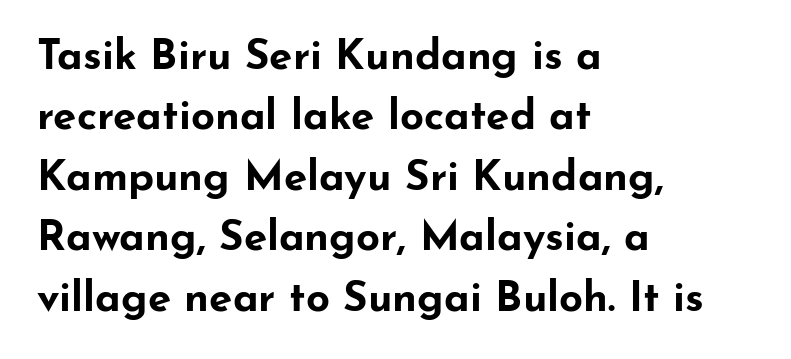
{"serif": "no", "italic": "no", "bold": "yes", "weight": "bold", "width": "wide", "stroke_contrast": "low", "x_height": "small", "monospaced": "no", "underline": "no", "align": "left", "line_spacing": "normal", "line_spacing_ratio": 1.44, "letter_spacing": "normal", "letter_spacing_em": 0.0, "glyph_px": 42}
